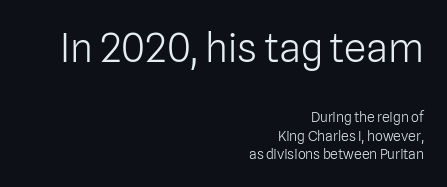
{"serif": "no", "italic": "no", "bold": "no", "weight": "light", "width": "normal", "stroke_contrast": "low", "x_height": "medium", "monospaced": "no", "underline": "no", "align": "right", "line_spacing": "normal", "line_spacing_ratio": 1.33, "letter_spacing": "normal", "letter_spacing_em": 0.0, "larger_block": "first", "size_ratio": 2.86, "glyph_px": 40}
